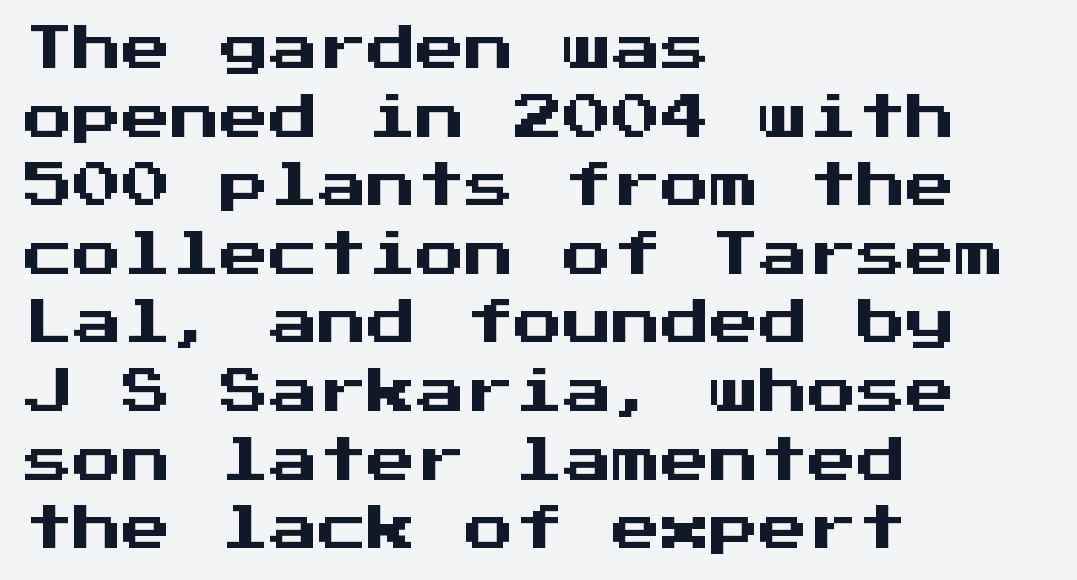
The image shows 49 px sans-serif type, upright, monospaced; set left-aligned, normal line spacing (1.4x), normal letter spacing, not underlined; medium stroke contrast and a medium x-height.
